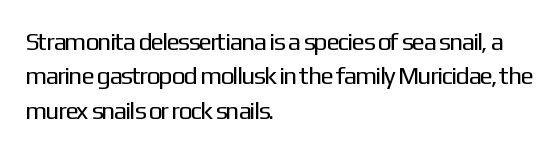
{"italic": "no", "bold": "no", "underline": "no", "align": "left", "line_spacing": "normal", "line_spacing_ratio": 1.38, "letter_spacing": "normal", "letter_spacing_em": 0.0, "glyph_px": 25}
